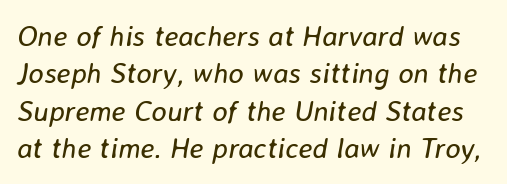
Q: Is the text bold? A: No.
Q: Is the text italic (slanted)? A: Yes, it leans right by about 8 degrees.
Q: Is the text underlined? A: No.
Q: Is the spacing between letters normal or unusually wide? A: Normal.
Q: Is the spacing between lines tight, normal or loose? A: Normal.
Q: Width (condensed, normal, or wide)? A: Normal.
Q: Stroke contrast? A: Low.
Q: x-height? A: Medium.
Q: Monospaced? A: No.
